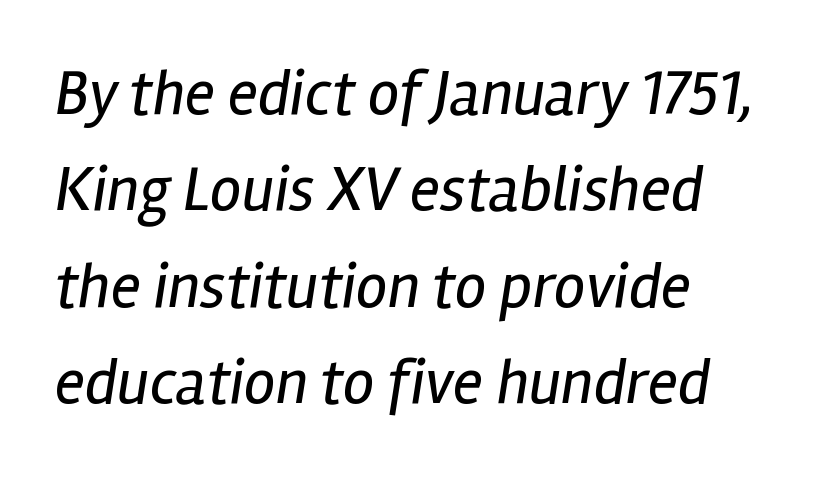
The image shows 63 px regular-weight, condensed type, italic (leaning right); set left-aligned, normal line spacing (1.53x), normal letter spacing, not underlined; low stroke contrast and a medium x-height.
